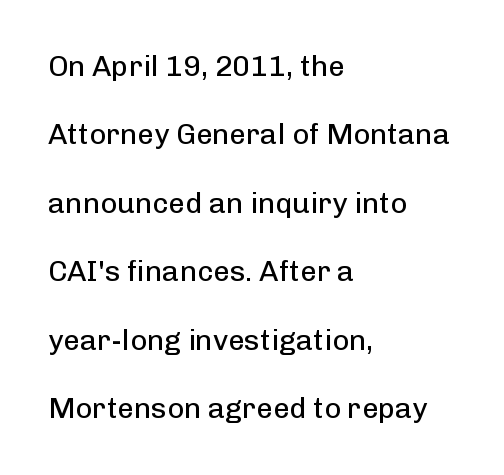
{"serif": "no", "italic": "no", "bold": "no", "weight": "regular", "width": "normal", "stroke_contrast": "low", "x_height": "medium", "monospaced": "no", "underline": "no", "align": "left", "line_spacing": "loose", "line_spacing_ratio": 2.36, "letter_spacing": "normal", "letter_spacing_em": 0.0, "glyph_px": 29}
